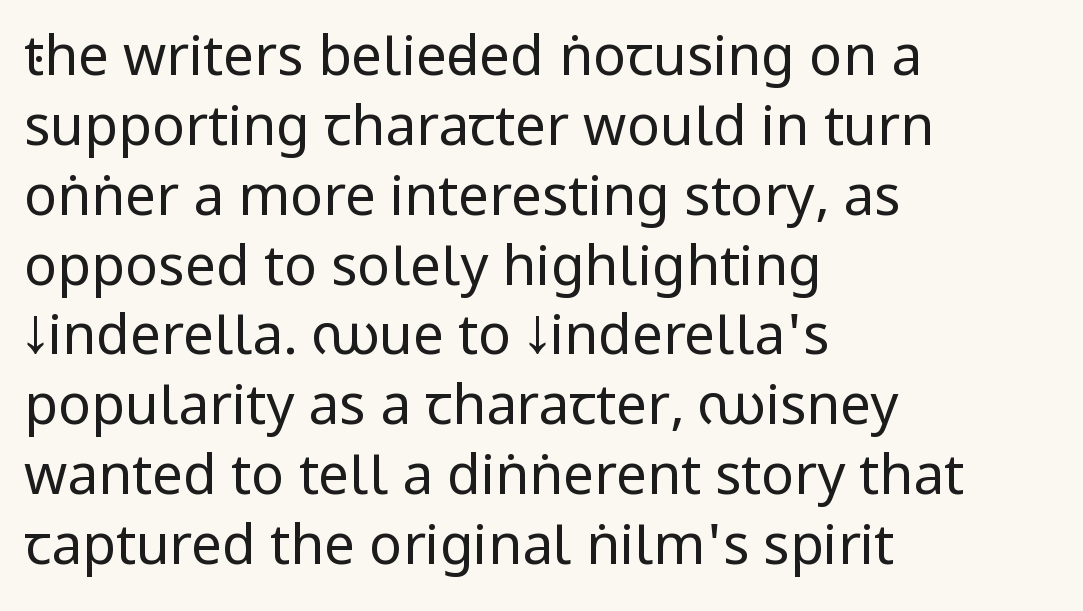
{"serif": "no", "italic": "no", "bold": "no", "weight": "regular", "width": "condensed", "stroke_contrast": "low", "underline": "no", "align": "left", "line_spacing": "normal", "line_spacing_ratio": 1.27, "letter_spacing": "normal", "letter_spacing_em": 0.0, "glyph_px": 55}
